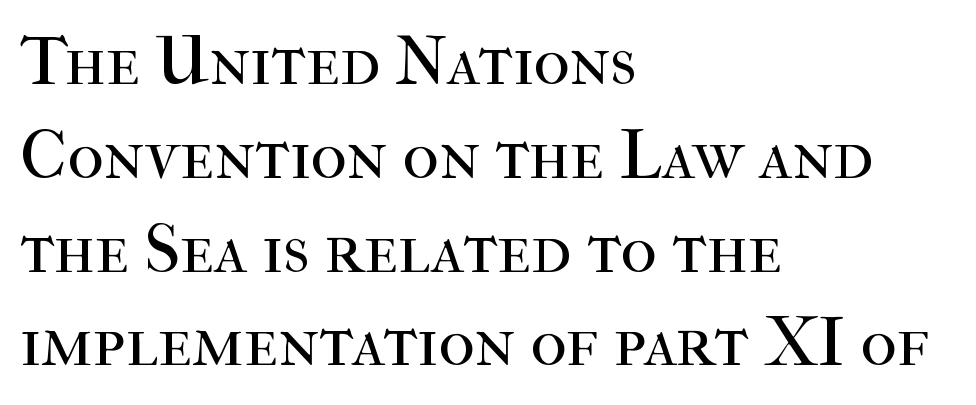
The image shows 70 px regular-weight serif type, upright; set left-aligned, normal line spacing (1.34x), normal letter spacing, not underlined; high stroke contrast and a medium x-height.
